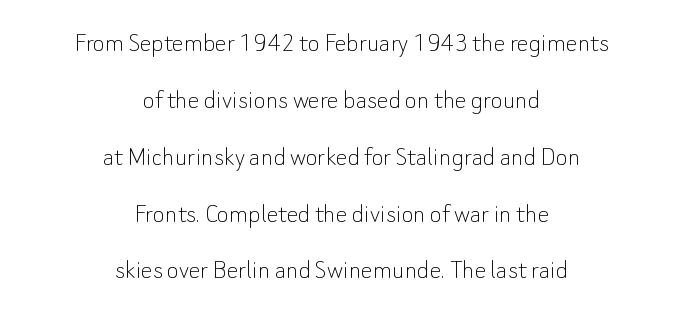
Which margin do the lines hug? Neither — every line sits in the middle. The font's upright variant was chosen for this text. The rendering uses natural spacing where letterforms have individual widths. How are the letters spaced? Ordinarily, with no added tracking.
